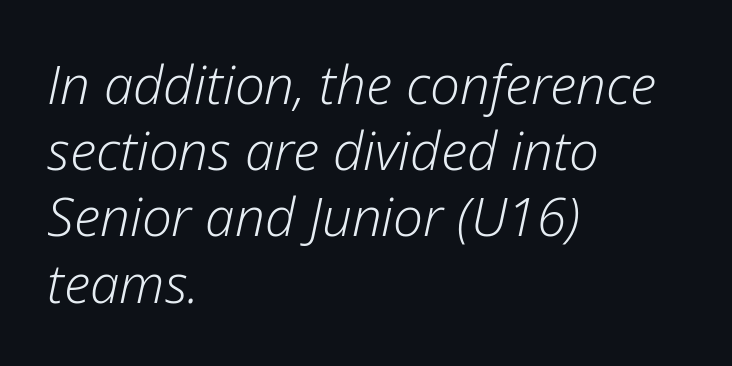
The image shows 53 px light type, italic (leaning right); set left-aligned, normal line spacing (1.25x), normal letter spacing, not underlined; low stroke contrast and a medium x-height.
